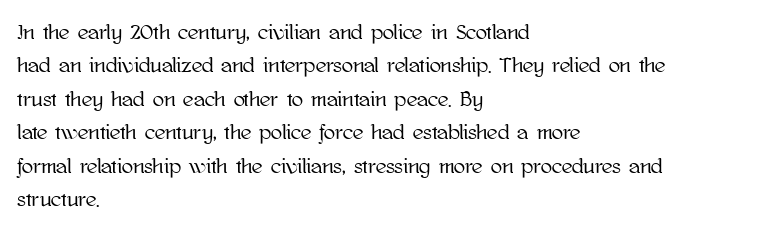
Q: Is the text italic (slanted)? A: No, it is upright.
Q: Is the text underlined? A: No.
Q: How is the paragraph aligned? A: Left-aligned.
Q: Is the spacing between letters normal or unusually wide? A: Normal.
Q: Is the spacing between lines tight, normal or loose? A: Normal.
